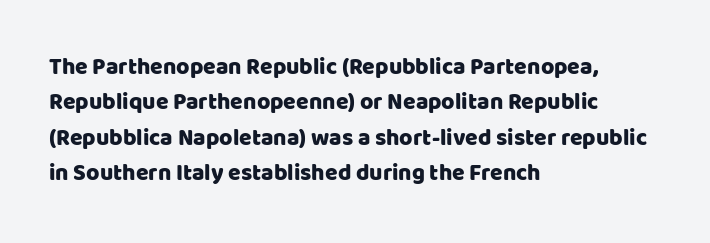
The image shows 23 px text type, upright; set left-aligned, normal line spacing (1.54x), normal letter spacing, not underlined.
